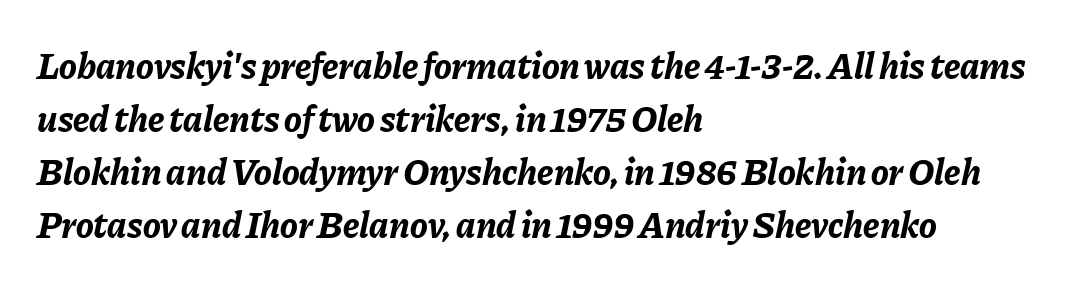
The image shows 37 px bold type, italic (leaning right); set left-aligned, normal line spacing (1.43x), normal letter spacing, not underlined; low stroke contrast and a medium x-height.
